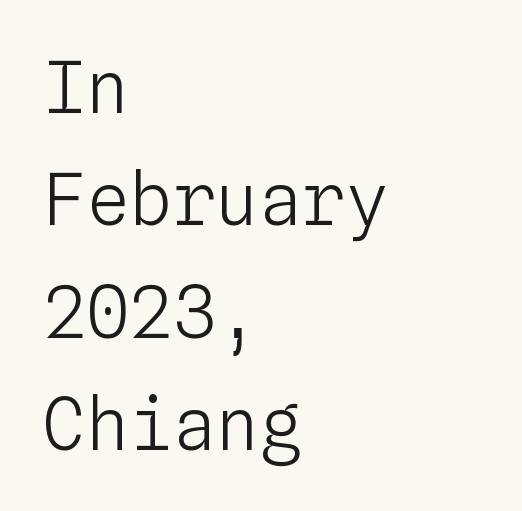
Q: Is the text bold? A: No.
Q: Is the text italic (slanted)? A: No, it is upright.
Q: Is the text underlined? A: No.
Q: How is the paragraph aligned? A: Left-aligned.
Q: Is the spacing between letters normal or unusually wide? A: Normal.
Q: Is the spacing between lines tight, normal or loose? A: Normal.
Q: Width (condensed, normal, or wide)? A: Normal.
Q: Stroke contrast? A: Low.
Q: x-height? A: Medium.
Q: Monospaced? A: Yes.
